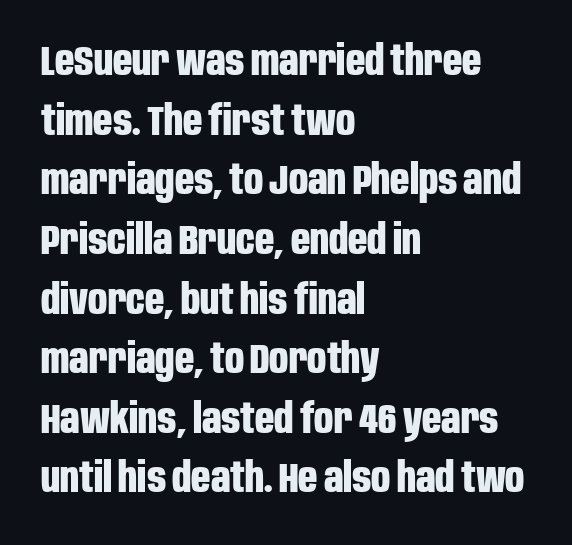
The image shows 42 px bold, condensed sans-serif type, upright; set left-aligned, normal line spacing (1.42x), normal letter spacing, not underlined; low stroke contrast and a large x-height.
